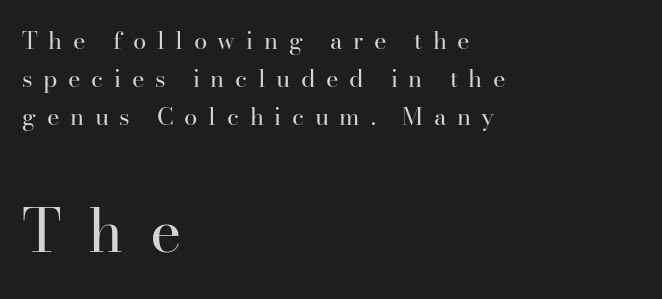
The image shows 60 px regular-weight serif type, upright; set left-aligned, normal line spacing (1.59x), unusually wide letter spacing (+0.44 em), not underlined; the second (bottom) block is 2.5x larger; high stroke contrast and a small x-height.
